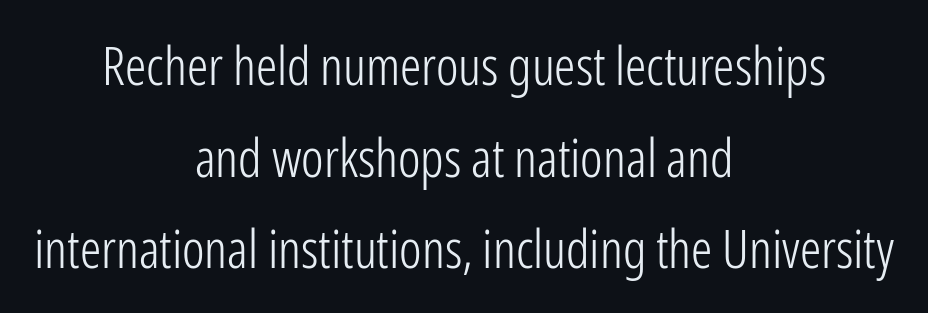
Weight: not bold — regular or lighter. Note the varied advance widths — an 'i' is clearly narrower than an 'm'. Horizontal alignment here is central, giving a formal, balanced look. Glance below the letters and you will spot only blank space.
